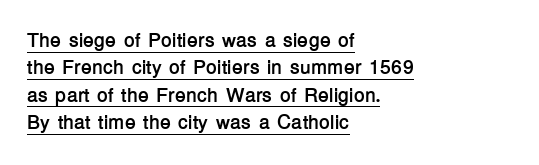
{"italic": "no", "bold": "yes", "underline": "yes", "align": "left", "line_spacing": "normal", "line_spacing_ratio": 1.37, "letter_spacing": "normal", "letter_spacing_em": 0.0, "glyph_px": 20}
